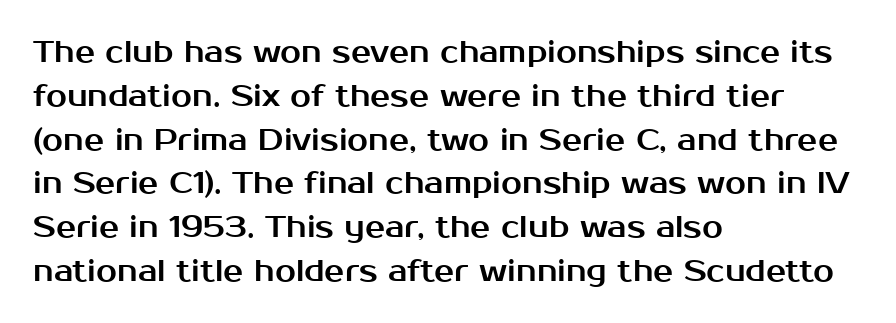
Nothing sits at the stroke ends, so this counts as sans-serif. Honestly, there is no underline to notice here at all. These lines are rendered in a variable-pitch font. A normal amount of white space separates one row of letters from the next. This is the regular roman posture of the typeface.
